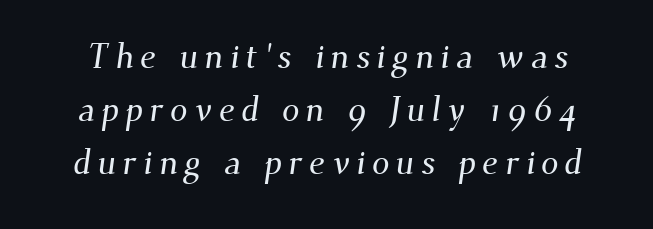
Classification — serif. Looks like regular typesetting: each glyph gets only the width it needs. These lines sit exactly where default settings would place them. Letters rest on an invisible, unmarked baseline.
